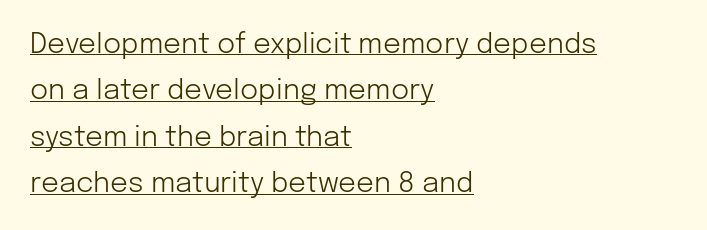
These characters rest on top of a visible drawn line. Each word holds together tightly as a unit, with standard inter-letter gaps. This rendering employs a face without finishing strokes, i.e., a sans-serif. This sample has the flowing, uneven cadence of proportional lettering.
